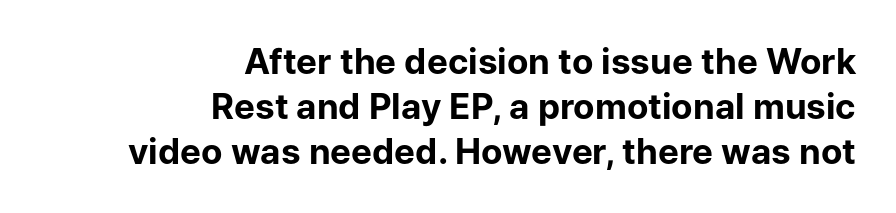
This sample has the flowing, uneven cadence of proportional lettering. Students, observe: this is what conventionally led text looks like. Line ends are locked; line starts wander. A sans-serif font was chosen for this passage.
